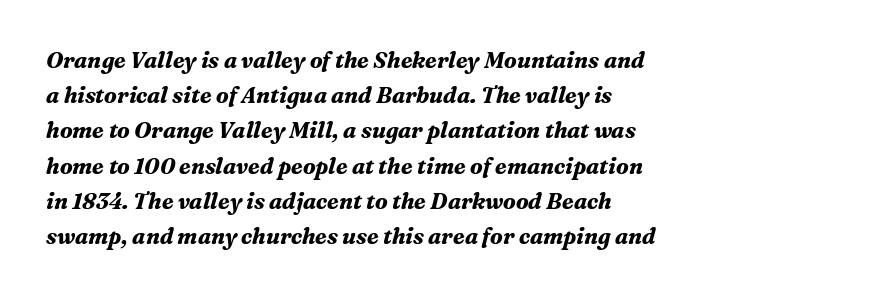
Q: Is the text bold? A: Yes.
Q: Is the text italic (slanted)? A: Yes, it leans right by about 16 degrees.
Q: Is the text underlined? A: No.
Q: How is the paragraph aligned? A: Left-aligned.
Q: Is the spacing between letters normal or unusually wide? A: Normal.
Q: Is the spacing between lines tight, normal or loose? A: Normal.
